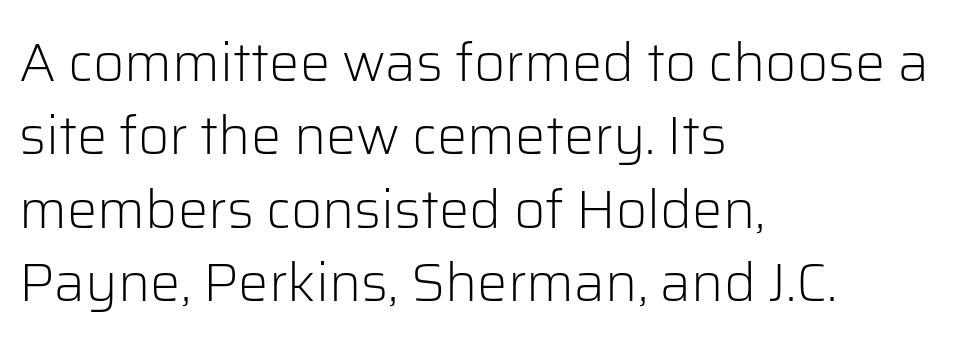
Q: Is the text bold? A: No.
Q: Is the text italic (slanted)? A: No, it is upright.
Q: Is the typeface a serif or a sans-serif typeface? A: Sans-serif.
Q: Is the text underlined? A: No.
Q: How is the paragraph aligned? A: Left-aligned.
Q: Is the spacing between letters normal or unusually wide? A: Normal.
Q: Is the spacing between lines tight, normal or loose? A: Normal.
Q: Width (condensed, normal, or wide)? A: Normal.
Q: Stroke contrast? A: Low.
Q: x-height? A: Medium.
Q: Monospaced? A: No.
